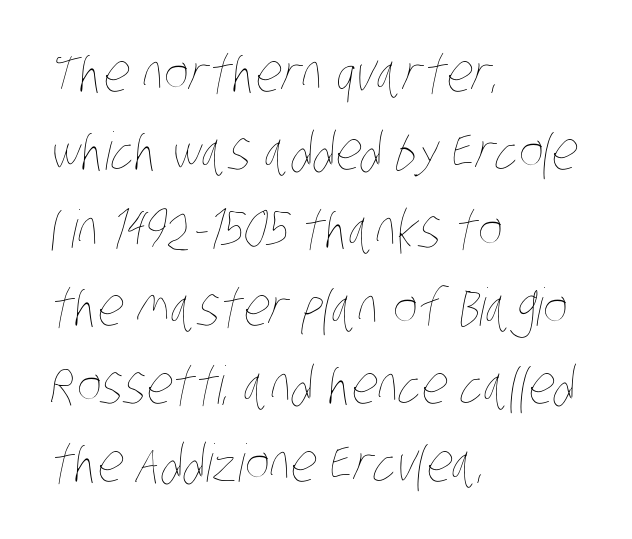
The face used here is proportionally spaced, like ordinary book or web type. The line-height multiplier appears to be the usual default. The paragraph has a hard left edge and a soft right edge. Glance below the letters and you will spot only blank space. This reads as an unemphasized weight, regular at the heaviest.
